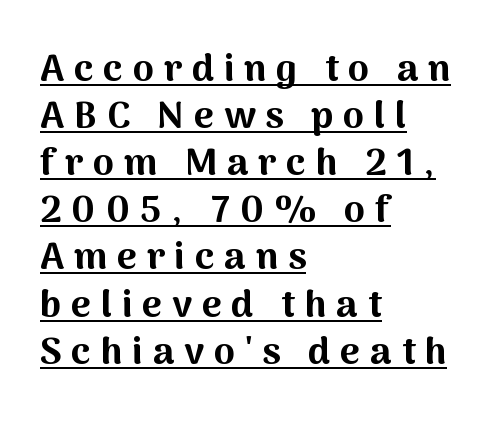
{"serif": "no", "italic": "no", "bold": "yes", "weight": "bold", "width": "normal", "stroke_contrast": "medium", "x_height": "medium", "monospaced": "no", "underline": "yes", "align": "left", "line_spacing_ratio": 1.24, "letter_spacing": "wide", "letter_spacing_em": 0.26, "glyph_px": 38}
